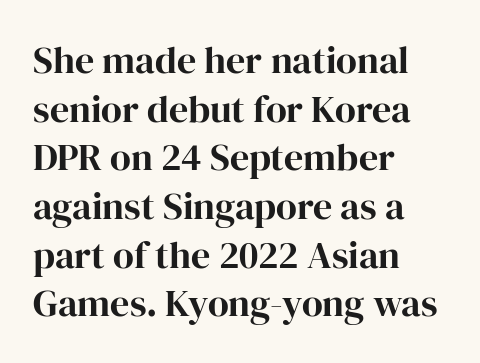
{"serif": "yes", "italic": "no", "width": "normal", "stroke_contrast": "high", "x_height": "medium", "monospaced": "no", "underline": "no", "align": "left", "line_spacing": "normal", "line_spacing_ratio": 1.28, "letter_spacing": "normal", "letter_spacing_em": 0.0, "glyph_px": 38}
